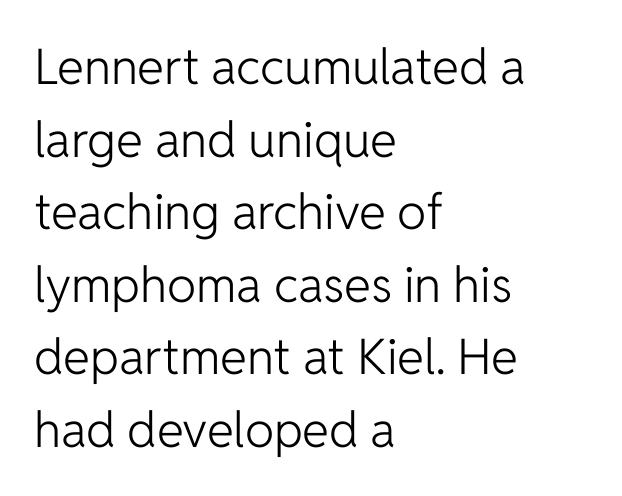
{"serif": "no", "italic": "no", "bold": "no", "weight": "light", "width": "normal", "stroke_contrast": "low", "x_height": "medium", "monospaced": "no", "underline": "no", "align": "left", "line_spacing": "normal", "line_spacing_ratio": 1.48, "letter_spacing": "normal", "letter_spacing_em": 0.0, "glyph_px": 49}
